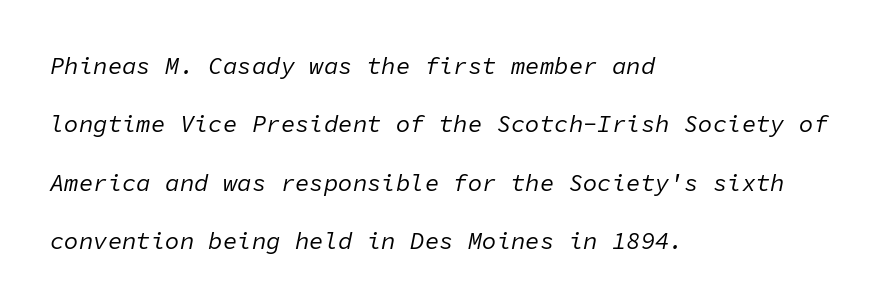
Ink coverage per letter is moderate at most. These lines keep a tight, regular rhythm from letter to letter. These lines are set flush left with a ragged right edge. Underline: absent.
